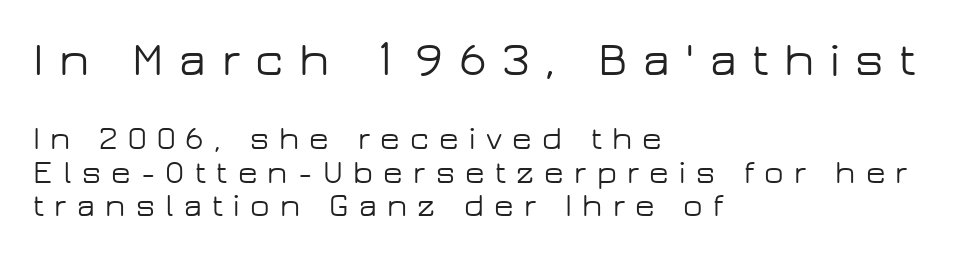
{"serif": "no", "italic": "no", "width": "wide", "stroke_contrast": "low", "x_height": "medium", "monospaced": "no", "underline": "no", "align": "left", "line_spacing": "tight", "line_spacing_ratio": 1.04, "letter_spacing": "wide", "letter_spacing_em": 0.32, "larger_block": "first", "size_ratio": 1.5, "glyph_px": 48}
